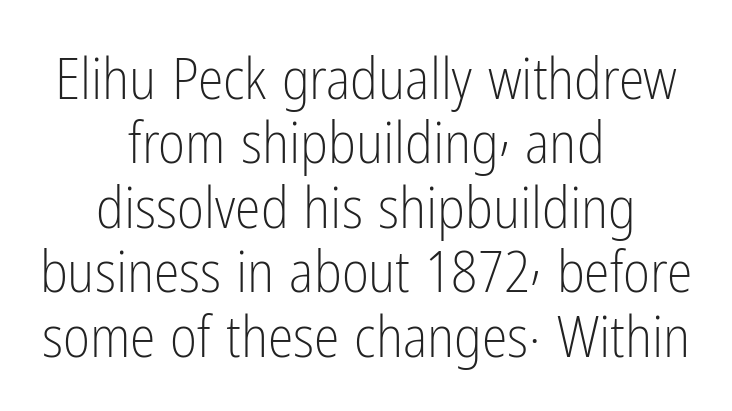
The image shows 58 px light, condensed sans-serif type, upright; set centered, tight line spacing (1.11x), normal letter spacing, not underlined; low stroke contrast and a medium x-height.
